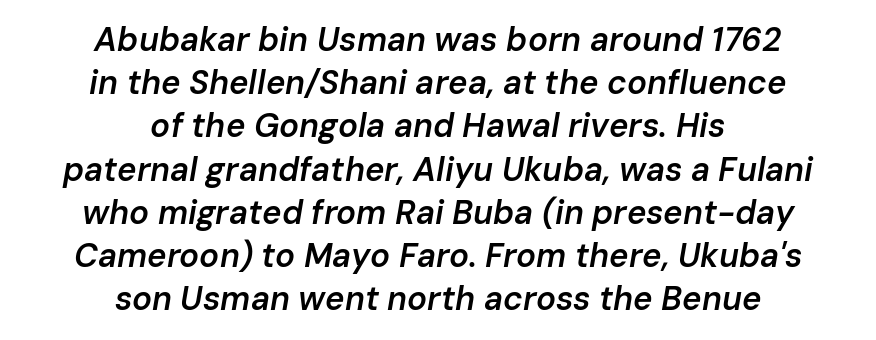
One-word summary of the alignment: center. No extra tracking has been applied to these lines. Weight check: semibold — heavier than regular, not quite bold. Tall strokes in this sample are angled rather than plumb. The passage shown is not underscored anywhere.
